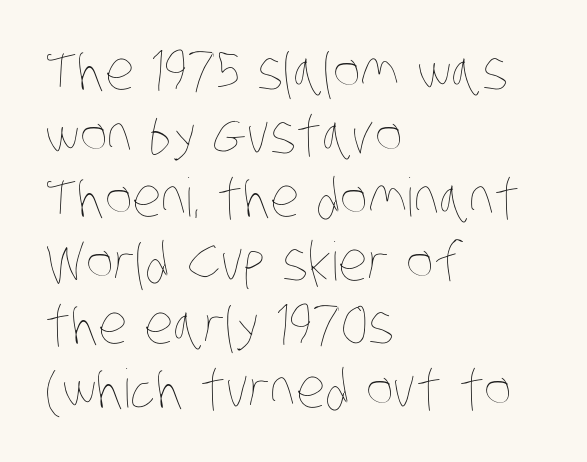
The foot of each line stays bare and open. Weight class: somewhere from thin through regular. Spacing verdict: proportional, widths tailored to each character. Teacher's note: observe the even left margin — that is flush-left alignment. There is no visible air inserted between adjacent glyphs.
